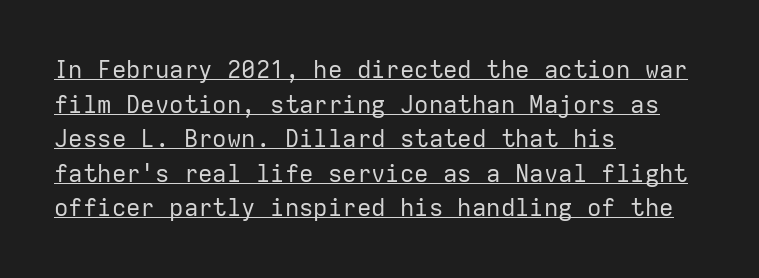
{"italic": "no", "bold": "no", "underline": "yes", "align": "left", "line_spacing": "normal", "line_spacing_ratio": 1.44, "letter_spacing": "normal", "letter_spacing_em": 0.0, "glyph_px": 24}
